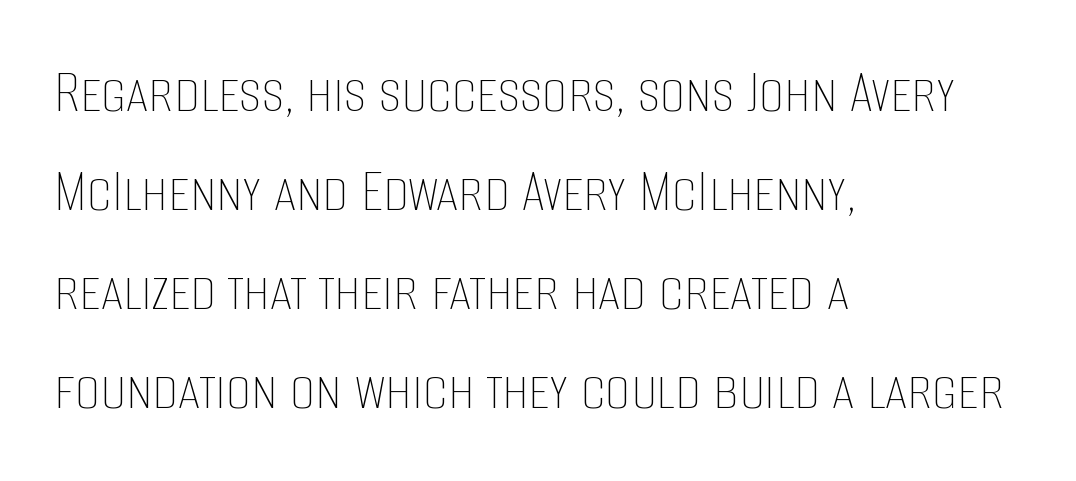
The image shows 63 px thin, condensed type, upright; set left-aligned, normal line spacing (1.57x), normal letter spacing, not underlined; low stroke contrast and a large x-height.
